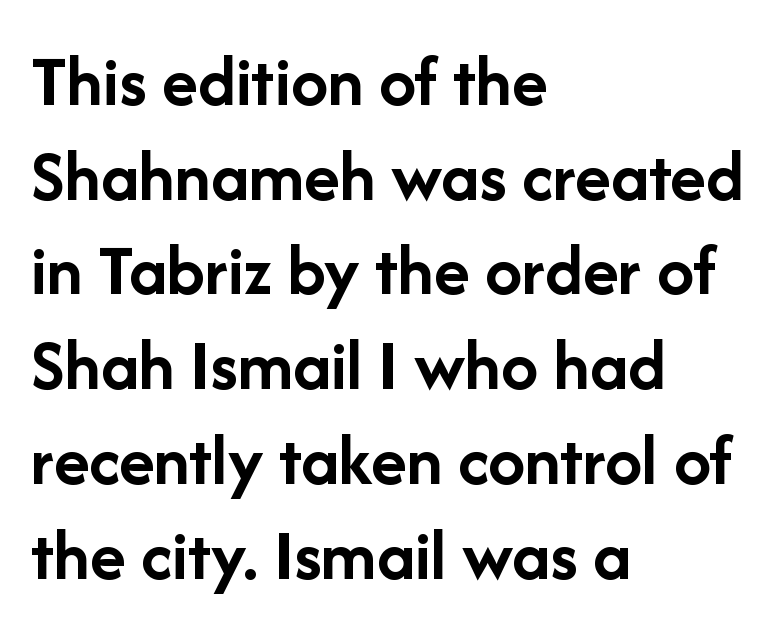
{"serif": "no", "italic": "no", "bold": "yes", "weight": "semibold", "width": "normal", "stroke_contrast": "low", "x_height": "medium", "monospaced": "no", "underline": "no", "align": "left", "line_spacing": "normal", "line_spacing_ratio": 1.28, "letter_spacing": "normal", "letter_spacing_em": 0.0, "glyph_px": 74}
